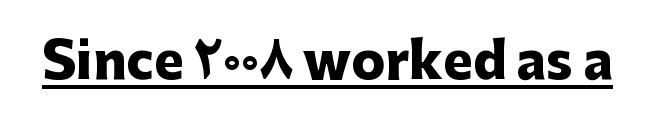
The image shows 50 px heavy sans-serif type, upright; set normal letter spacing, underlined; low stroke contrast and a medium x-height.
